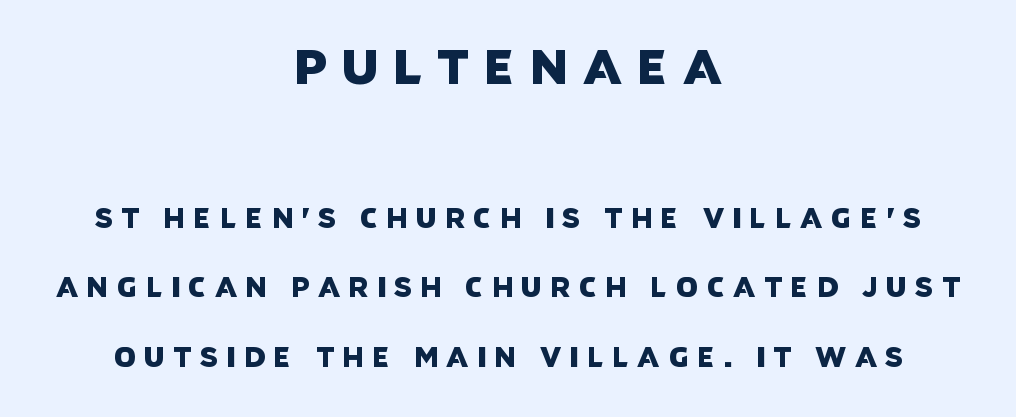
Q: Is the typeface a serif or a sans-serif typeface? A: Sans-serif.
Q: Is the text underlined? A: No.
Q: How is the paragraph aligned? A: Centered.
Q: Is the spacing between letters normal or unusually wide? A: Unusually wide.
Q: Is the spacing between lines tight, normal or loose? A: Loose.
Q: Which block of text is set in a larger size, the first (top) or the second (bottom)? A: The first (top) one.
Q: Width (condensed, normal, or wide)? A: Normal.
Q: Stroke contrast? A: Low.
Q: x-height? A: Large.
Q: Monospaced? A: No.
